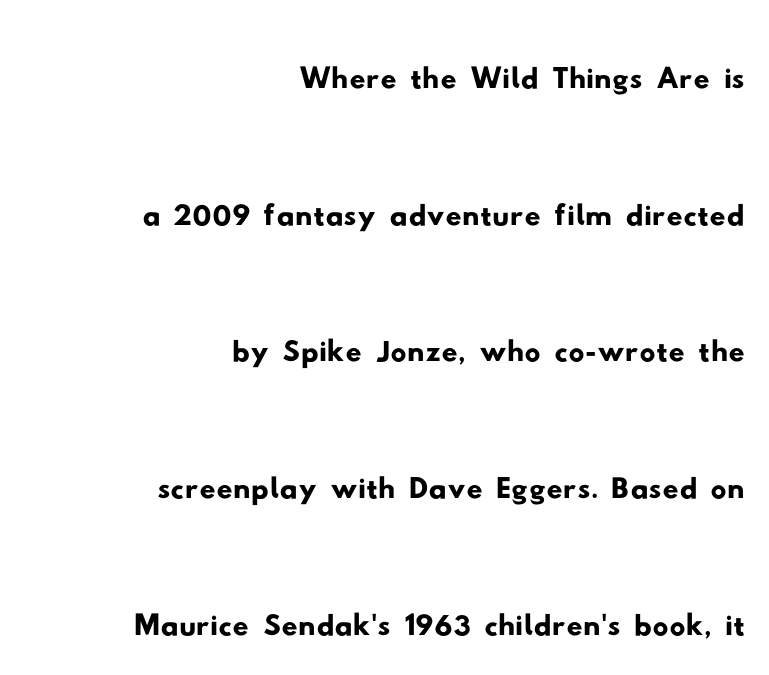
Q: Is the typeface a serif or a sans-serif typeface? A: Sans-serif.
Q: Is the text underlined? A: No.
Q: How is the paragraph aligned? A: Right-aligned.
Q: Is the spacing between letters normal or unusually wide? A: Normal.
Q: Width (condensed, normal, or wide)? A: Wide.
Q: Stroke contrast? A: Low.
Q: x-height? A: Small.
Q: Monospaced? A: No.
